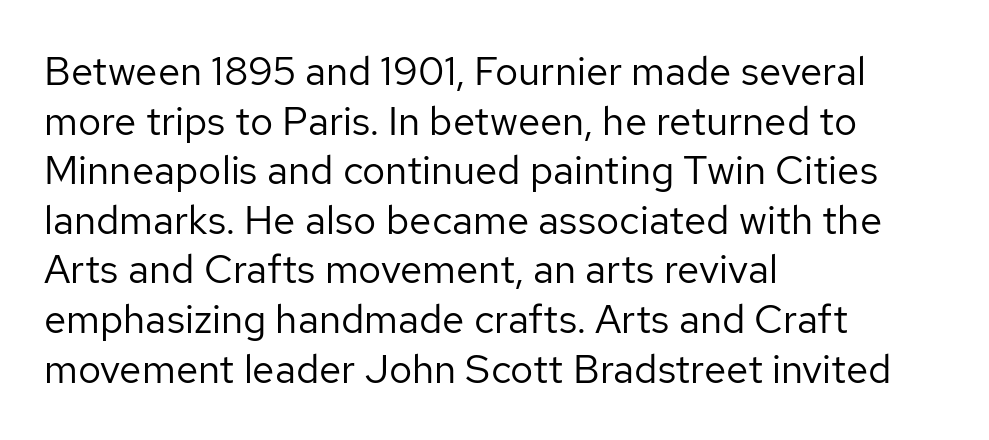
{"serif": "no", "italic": "no", "bold": "no", "weight": "regular", "width": "normal", "stroke_contrast": "low", "x_height": "medium", "monospaced": "no", "underline": "no", "align": "left", "line_spacing_ratio": 1.24, "letter_spacing": "normal", "letter_spacing_em": 0.0, "glyph_px": 40}
